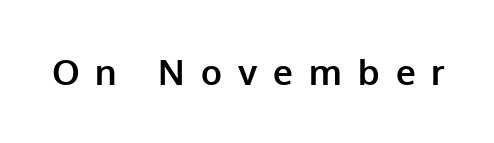
These words are printed bold, with thick strokes throughout. The font's upright variant was chosen for this text. This sample uses a sans-serif face. The zone under the glyphs is completely vacant.
